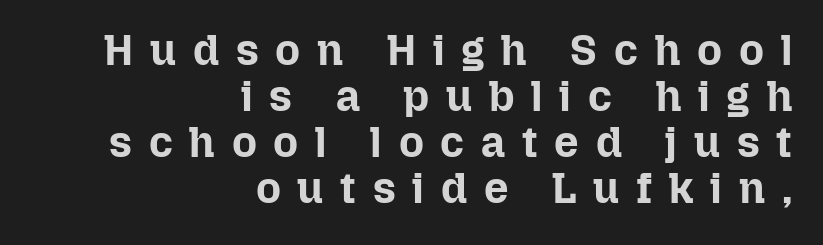
{"italic": "no", "bold": "yes", "weight": "bold", "width": "normal", "stroke_contrast": "low", "x_height": "medium", "monospaced": "no", "underline": "no", "align": "right", "line_spacing": "tight", "line_spacing_ratio": 1.07, "letter_spacing": "wide", "letter_spacing_em": 0.39, "glyph_px": 43}
